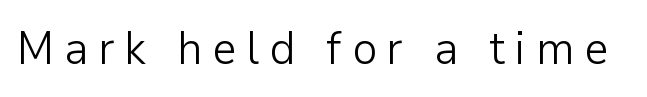
In terms of letterform style, serifs are entirely absent. The area under the type is left untouched. Short note: letters widely spaced. The strokes are not fattened; the text isn't bold. Every character sits straight up, as roman type does.
